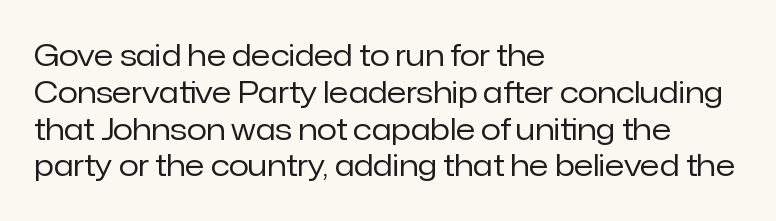
The image shows 29 px regular-weight sans-serif type, upright; set left-aligned, normal line spacing (1.27x), normal letter spacing, not underlined; low stroke contrast and a medium x-height.
